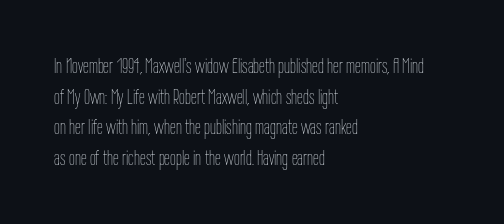
The image shows 21 px text type, upright; set left-aligned, normal line spacing (1.46x), normal letter spacing, not underlined.
